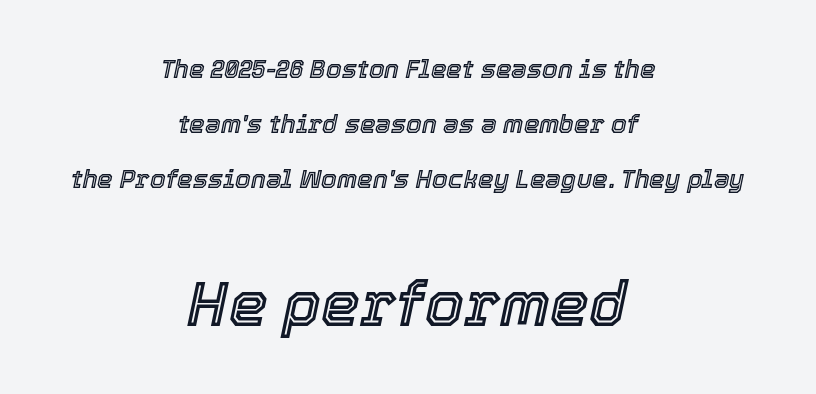
{"italic": "yes", "lean": "right", "slant_degrees": 12, "width": "normal", "x_height": "medium", "monospaced": "no", "underline": "no", "align": "center", "line_spacing": "loose", "line_spacing_ratio": 2.2, "letter_spacing": "normal", "letter_spacing_em": 0.0, "larger_block": "second", "size_ratio": 2.48, "glyph_px": 62}
